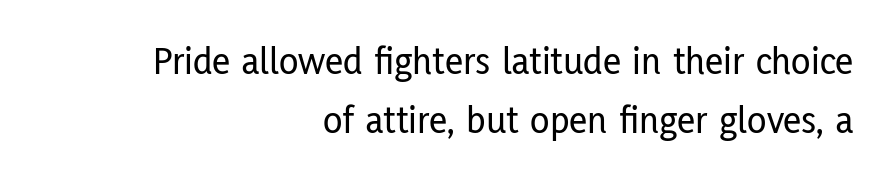
The image shows 40 px condensed sans-serif type, upright; set right-aligned, normal line spacing (1.47x), normal letter spacing, not underlined; low stroke contrast and a medium x-height.
